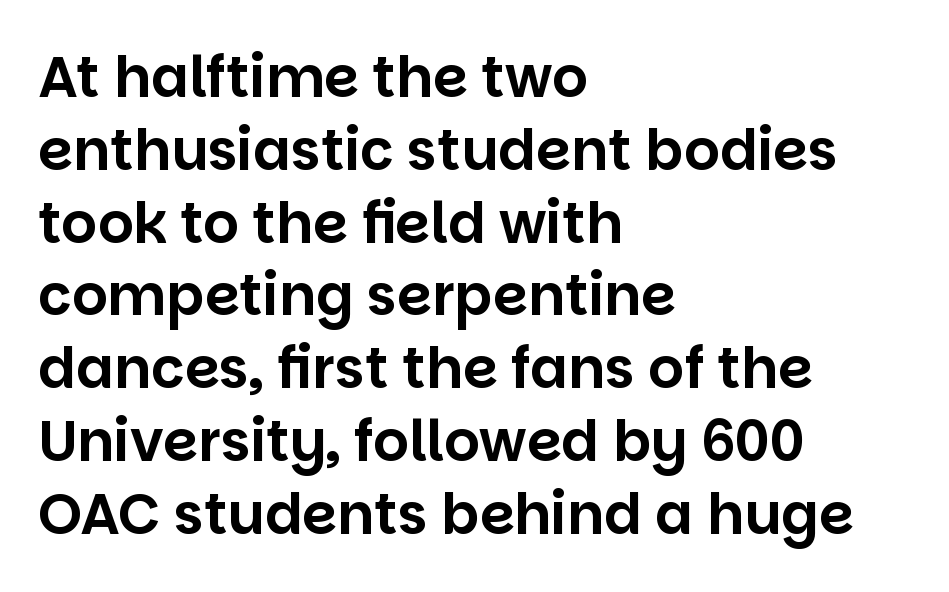
Q: Is the text italic (slanted)? A: No, it is upright.
Q: Is the typeface a serif or a sans-serif typeface? A: Sans-serif.
Q: Is the text underlined? A: No.
Q: How is the paragraph aligned? A: Left-aligned.
Q: Is the spacing between letters normal or unusually wide? A: Normal.
Q: Is the spacing between lines tight, normal or loose? A: Normal.
Q: Width (condensed, normal, or wide)? A: Normal.
Q: Stroke contrast? A: Low.
Q: x-height? A: Large.
Q: Monospaced? A: No.
